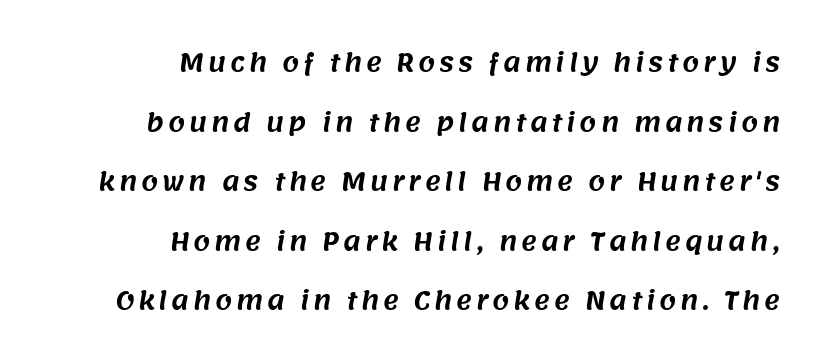
Q: Is the text underlined? A: No.
Q: How is the paragraph aligned? A: Right-aligned.
Q: Is the spacing between lines tight, normal or loose? A: Loose.
